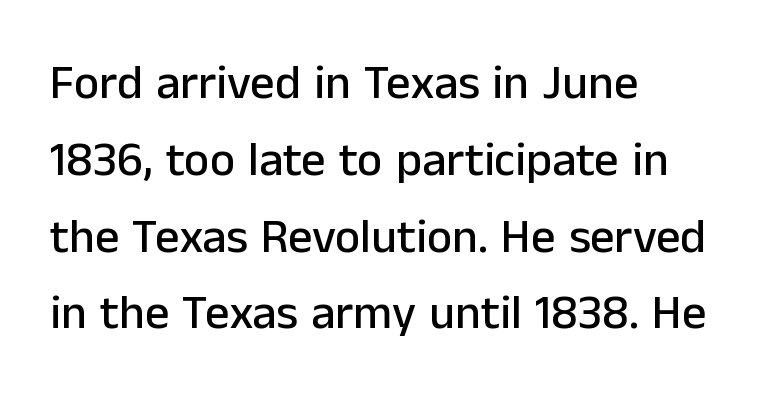
{"serif": "no", "italic": "no", "width": "normal", "stroke_contrast": "low", "x_height": "medium", "monospaced": "no", "underline": "no", "align": "left", "line_spacing": "normal", "line_spacing_ratio": 1.6, "letter_spacing": "normal", "letter_spacing_em": 0.0, "glyph_px": 48}
